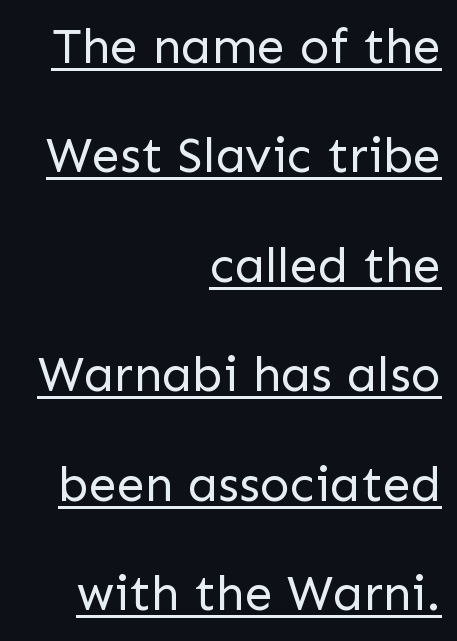
The image shows 50 px regular-weight sans-serif type, upright; set right-aligned, loose line spacing (2.19x), normal letter spacing, underlined; low stroke contrast and a medium x-height.
